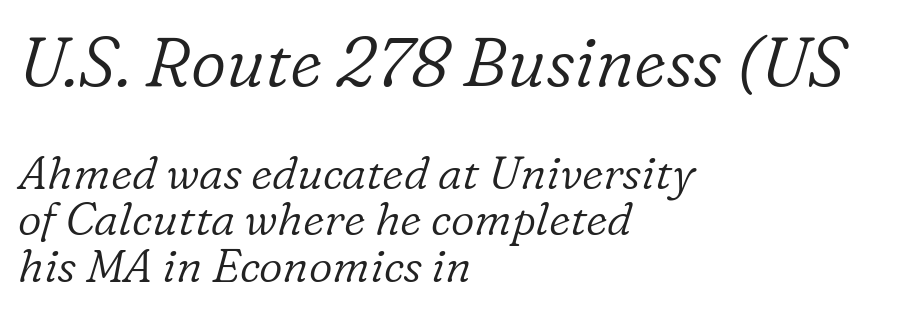
The image shows 69 px light serif type, italic (leaning right); set left-aligned, tight line spacing (1.02x), normal letter spacing, not underlined; the first (top) block is 1.5x larger; low stroke contrast and a medium x-height.
